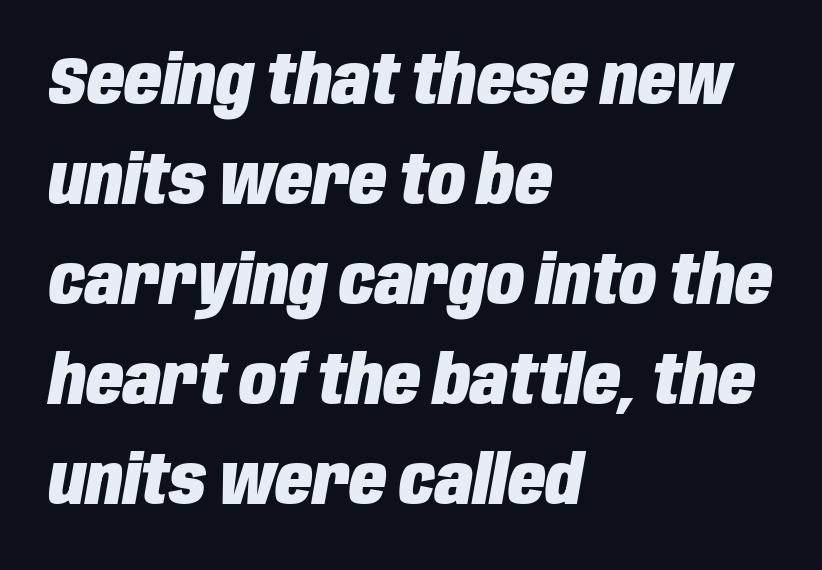
The image shows 68 px heavy, condensed type, italic (leaning right); set left-aligned, normal line spacing (1.47x), normal letter spacing, not underlined; low stroke contrast and a large x-height.
